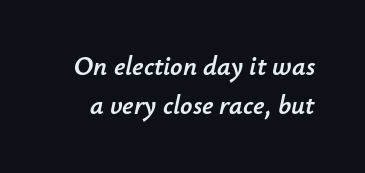
Vertical spacing — default. Beneath every word, the page is bare. Students, note that the glyphs here touch the page at normal intervals. If you drew a line through each stem, it would be angled.
